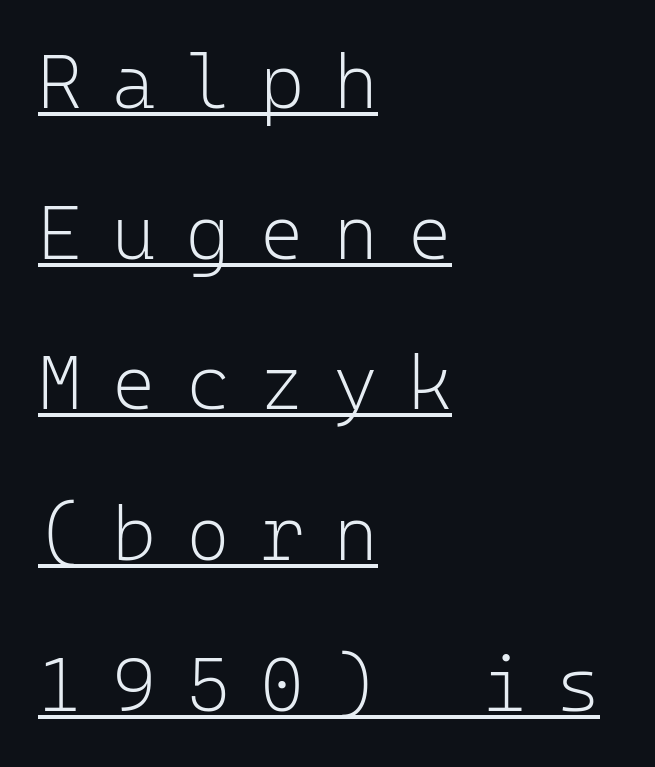
The image shows 75 px light sans-serif type, upright, monospaced; set left-aligned, loose line spacing (2.01x), unusually wide letter spacing (+0.4 em), underlined; low stroke contrast and a medium x-height.
